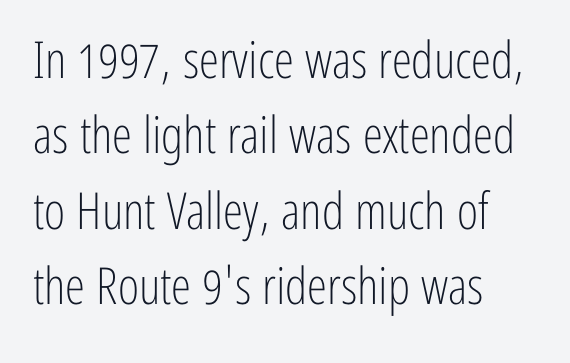
When letters stand straight like this, we call the style roman or upright. Here the glyphs are tracked normally, forming tight word shapes. No extra ink here — the face is not bold. The letters carry no serifs — their stems end cleanly without finishing strokes.
